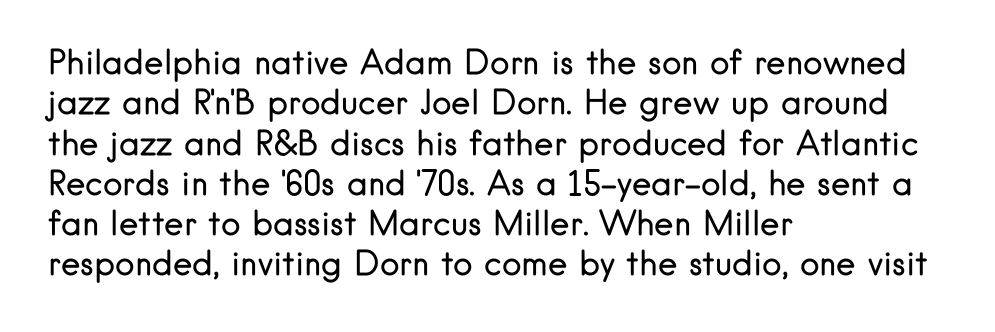
The image shows 33 px regular-weight sans-serif type, upright; set left-aligned, line spacing 1.22x, normal letter spacing, not underlined; low stroke contrast and a small x-height.
